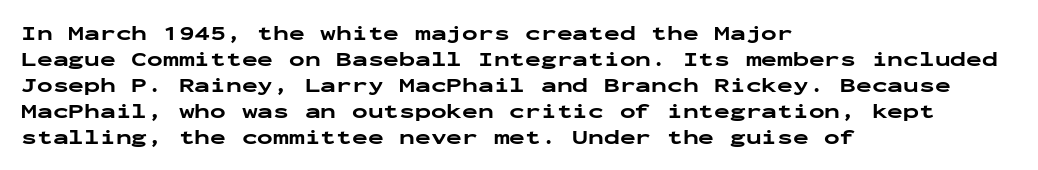
The strokes are fattened all the way to bold. Visually the block forms a straight wall on the left and a jagged coastline on the right. A typesetter would mark this as roman, not italic. The words here are not underlined.
